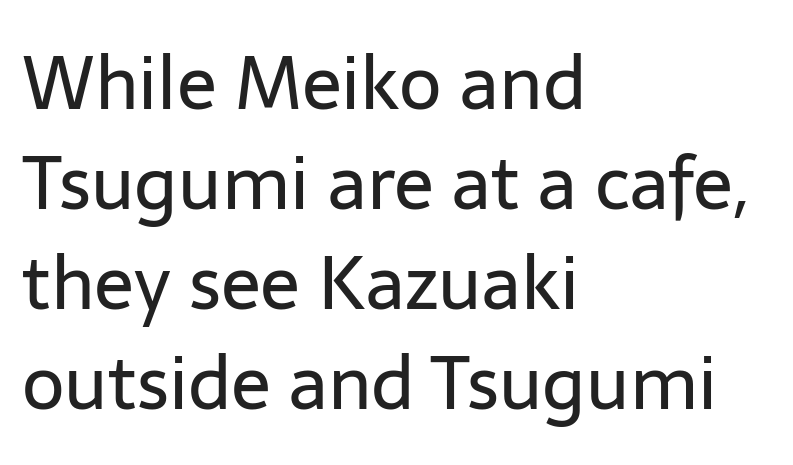
The paragraph has a hard left edge and a soft right edge. Is this a fixed-width face? No — the glyphs have proportional, varying widths. Stroke mass is kept to a normal reading level or below. Check under the words: just untouched page. Regarding leading, the lines here are spaced in the standard way.
